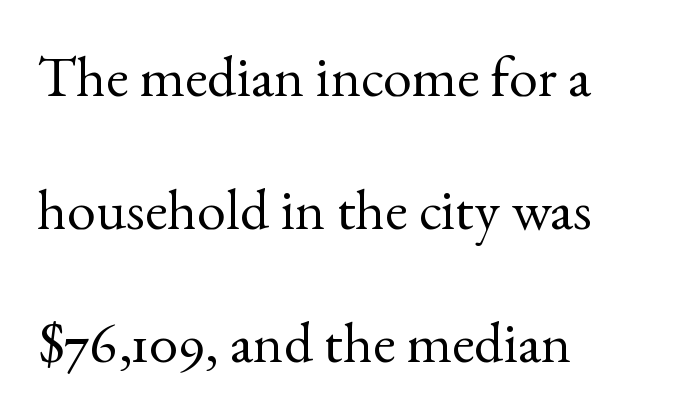
This rendering leaves character spacing at its baseline value. The leading is generous, giving the passage an open texture. Letterform terminals end in serifs throughout the passage. Typeset ragged right — the left edge is the straight one. Just letters on the line, the space beneath them empty. The passage shown is not bold in any degree.
